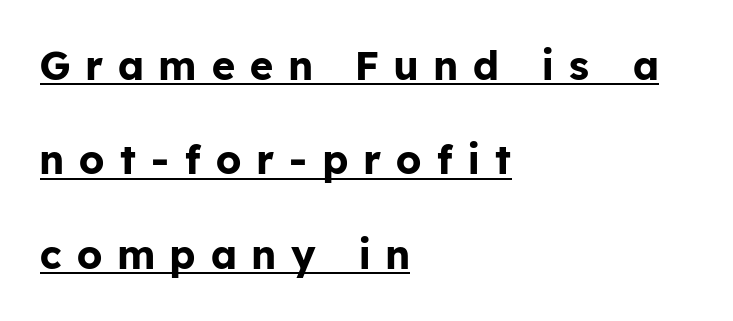
Q: Is the text bold? A: Yes.
Q: Is the text italic (slanted)? A: No, it is upright.
Q: Is the typeface a serif or a sans-serif typeface? A: Sans-serif.
Q: Is the text underlined? A: Yes.
Q: How is the paragraph aligned? A: Left-aligned.
Q: Is the spacing between letters normal or unusually wide? A: Unusually wide.
Q: Is the spacing between lines tight, normal or loose? A: Loose.
Q: Width (condensed, normal, or wide)? A: Normal.
Q: Stroke contrast? A: Low.
Q: x-height? A: Medium.
Q: Monospaced? A: No.
